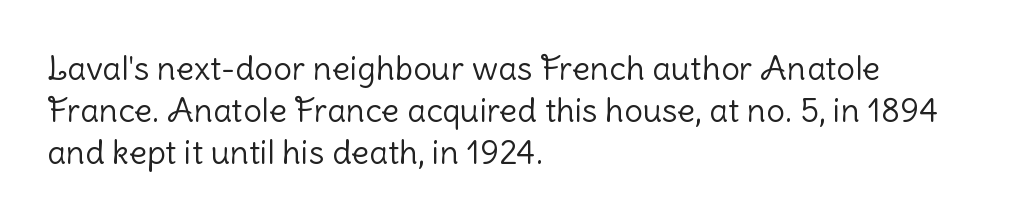
Q: Is the text bold? A: No.
Q: Is the text italic (slanted)? A: No, it is upright.
Q: Is the typeface a serif or a sans-serif typeface? A: Sans-serif.
Q: Is the text underlined? A: No.
Q: How is the paragraph aligned? A: Left-aligned.
Q: Is the spacing between letters normal or unusually wide? A: Normal.
Q: Is the spacing between lines tight, normal or loose? A: Normal.
Q: Width (condensed, normal, or wide)? A: Normal.
Q: Stroke contrast? A: Low.
Q: x-height? A: Medium.
Q: Monospaced? A: No.
